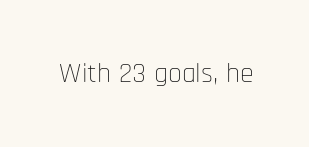
The typography opts for an upright posture over an oblique one. The letters advance in unequal steps, a hallmark of proportional type. These lines are composed in type without serifs. Nobody drew a line under any word here.
